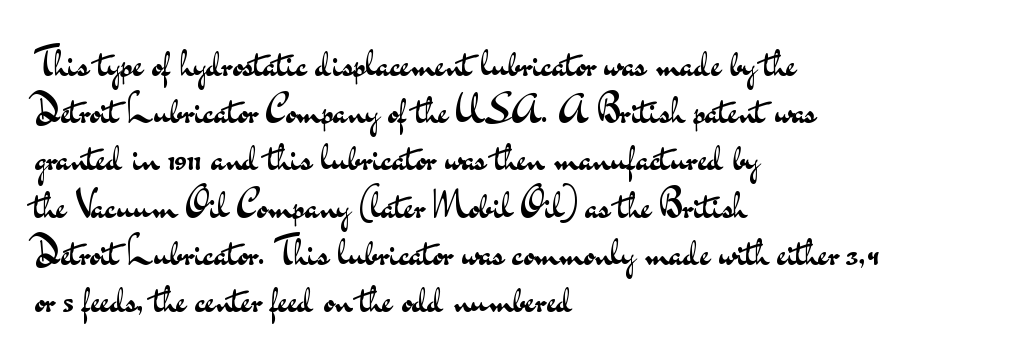
Each row of text sits above clean, open space. Nothing sits at the stroke ends, so this counts as sans-serif. Students, note that the glyphs here touch the page at normal intervals. No heavy texture on the line: the type isn't bold. The compositor pushed each line to the left boundary.
